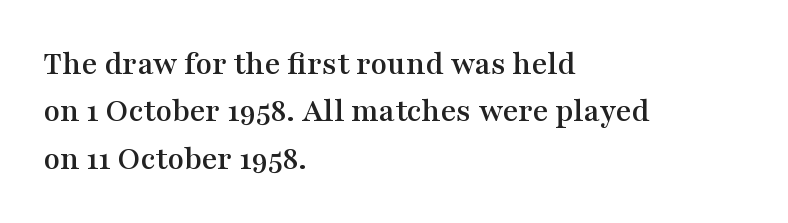
Q: Is the text italic (slanted)? A: No, it is upright.
Q: Is the typeface a serif or a sans-serif typeface? A: Serif.
Q: Is the text underlined? A: No.
Q: How is the paragraph aligned? A: Left-aligned.
Q: Is the spacing between letters normal or unusually wide? A: Normal.
Q: Is the spacing between lines tight, normal or loose? A: Normal.
Q: Width (condensed, normal, or wide)? A: Wide.
Q: Stroke contrast? A: Medium.
Q: x-height? A: Medium.
Q: Monospaced? A: No.
